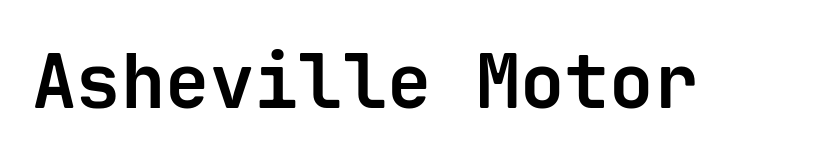
Q: Is the text bold? A: Yes.
Q: Is the text italic (slanted)? A: No, it is upright.
Q: Is the typeface a serif or a sans-serif typeface? A: Sans-serif.
Q: Is the text underlined? A: No.
Q: Is the spacing between letters normal or unusually wide? A: Normal.
Q: Width (condensed, normal, or wide)? A: Normal.
Q: Stroke contrast? A: Low.
Q: x-height? A: Medium.
Q: Monospaced? A: Yes.
